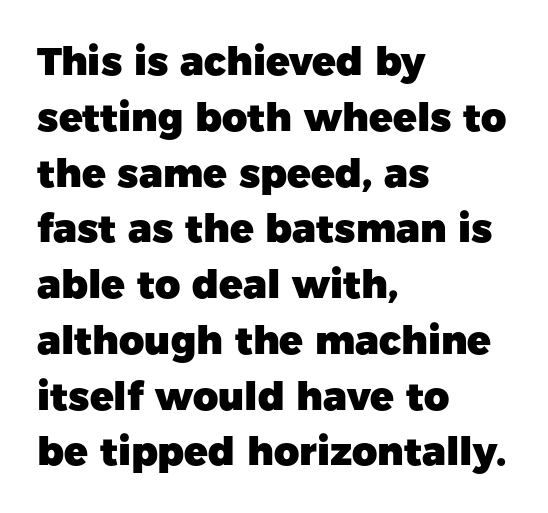
The image shows 39 px heavy sans-serif type, upright; set left-aligned, normal line spacing (1.43x), normal letter spacing, not underlined; low stroke contrast and a medium x-height.
